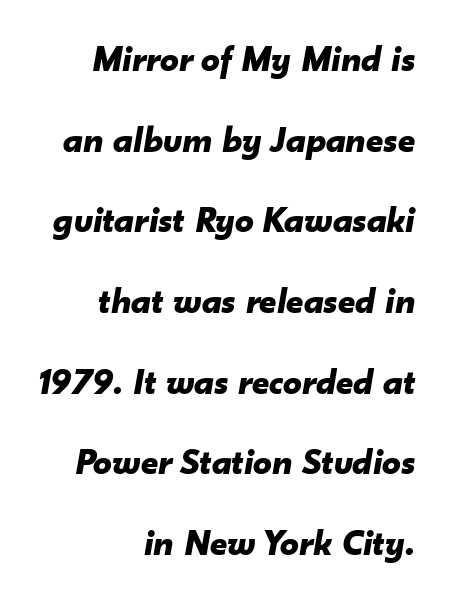
Varying glyph widths throughout — classic text-font behaviour. The passage shown has conventional tracking throughout. Line ends are locked; line starts wander. Quick note: italic.
